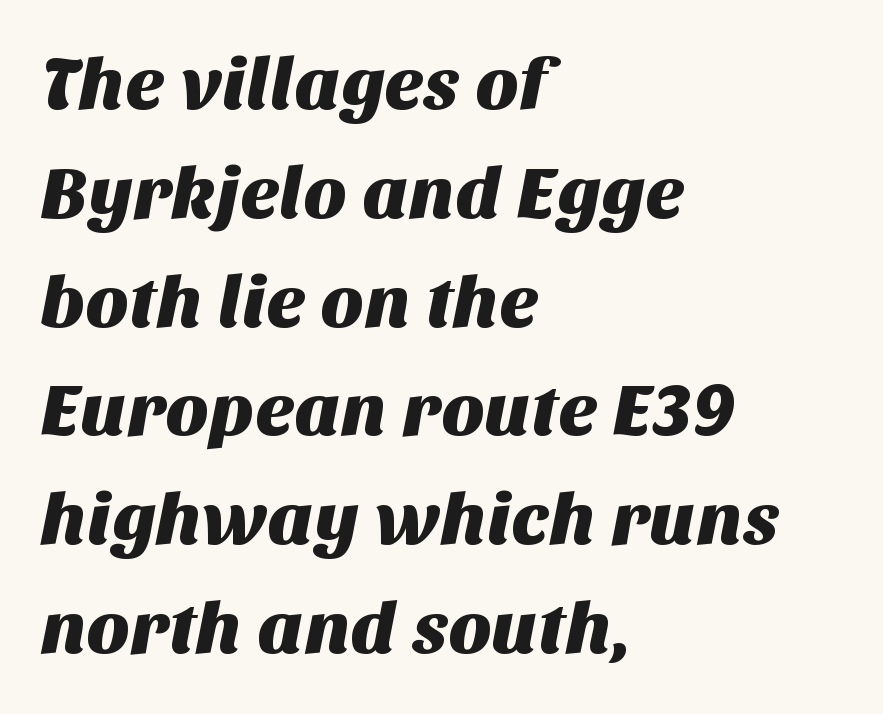
{"serif": "no", "width": "normal", "stroke_contrast": "medium", "x_height": "large", "monospaced": "no", "underline": "no", "align": "left", "line_spacing": "normal", "line_spacing_ratio": 1.47, "letter_spacing": "normal", "letter_spacing_em": 0.0, "glyph_px": 74}
